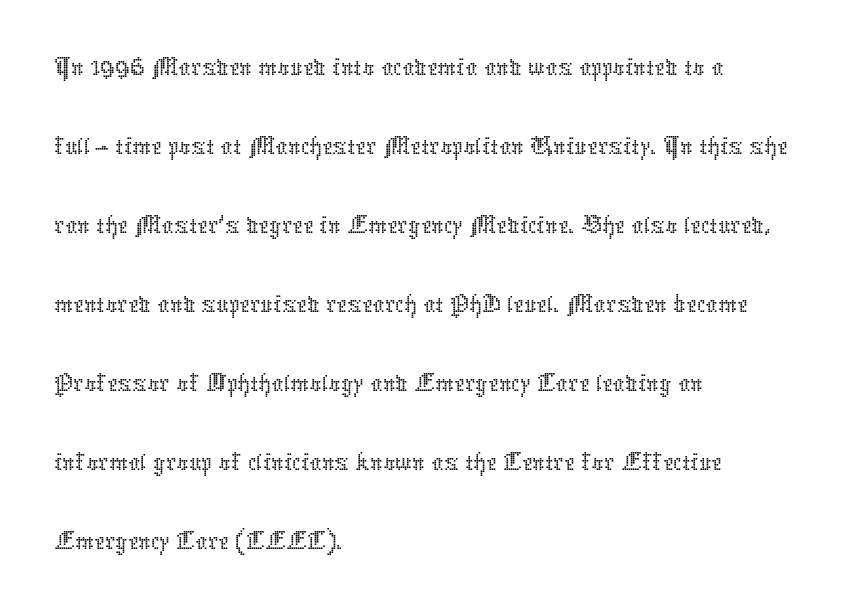
The image shows 59 px thin type, upright; set left-aligned, normal line spacing (1.34x), normal letter spacing, not underlined; low stroke contrast and a medium x-height.
